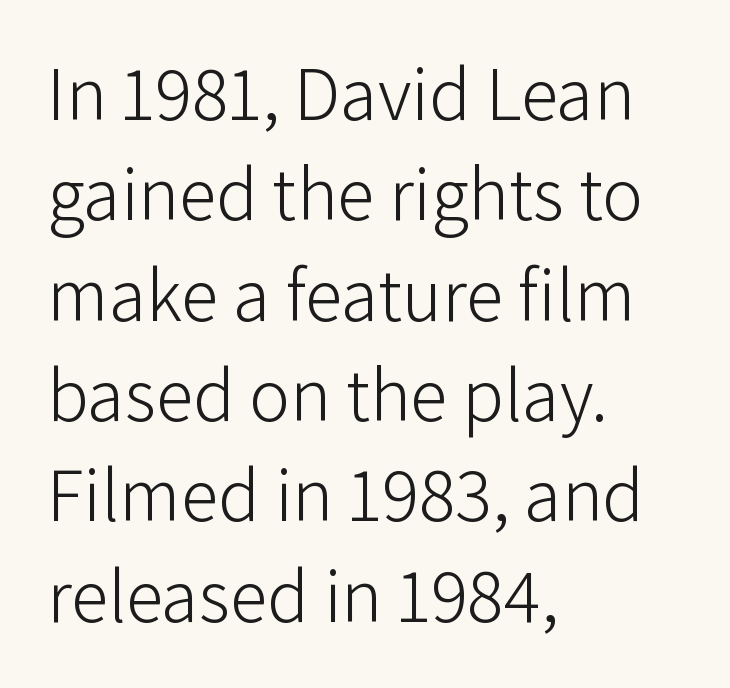
The image shows 76 px light sans-serif type, upright; set left-aligned, normal line spacing (1.32x), normal letter spacing, not underlined; low stroke contrast and a medium x-height.
